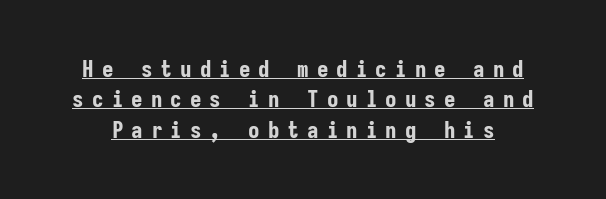
{"italic": "no", "bold": "yes", "underline": "yes", "line_spacing": "normal", "line_spacing_ratio": 1.32, "letter_spacing": "wide", "letter_spacing_em": 0.35, "glyph_px": 23}
